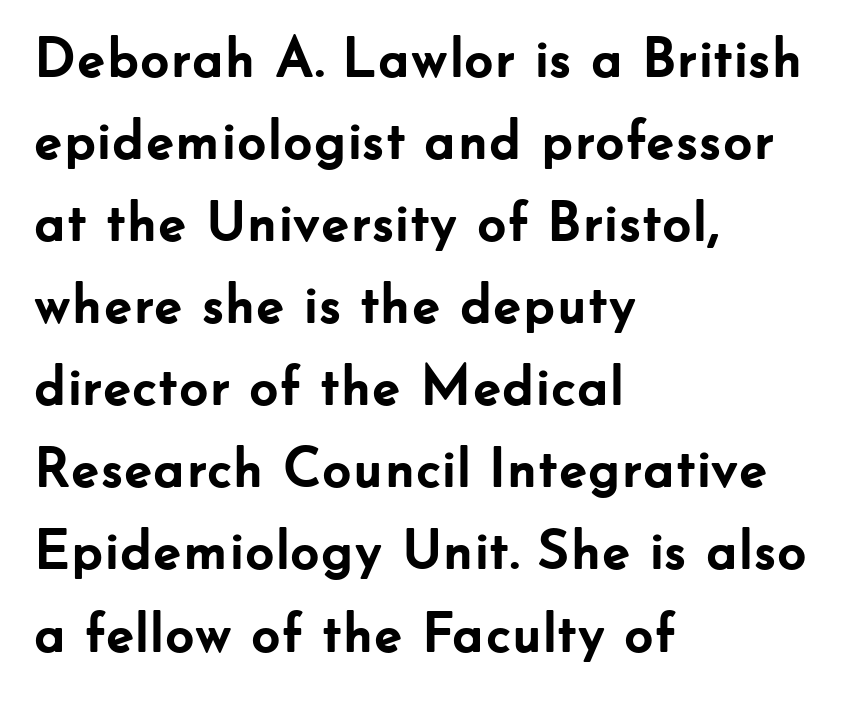
This sample keeps an unexceptional amount of space between lines. Look at the bottom of the vertical strokes: they stop flat, with no serifs. The strip under each line holds only bare page. On the weight axis this lands at bold, roughly 700. How are the letters spaced? Ordinarily, with no added tracking.
